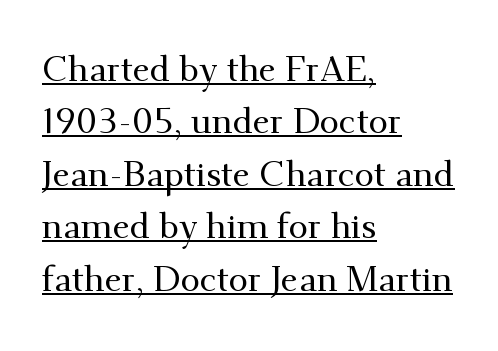
Q: Is the text italic (slanted)? A: No, it is upright.
Q: Is the typeface a serif or a sans-serif typeface? A: Serif.
Q: Is the text underlined? A: Yes.
Q: How is the paragraph aligned? A: Left-aligned.
Q: Is the spacing between letters normal or unusually wide? A: Normal.
Q: Is the spacing between lines tight, normal or loose? A: Normal.
Q: Width (condensed, normal, or wide)? A: Normal.
Q: Stroke contrast? A: Medium.
Q: x-height? A: Small.
Q: Monospaced? A: No.
